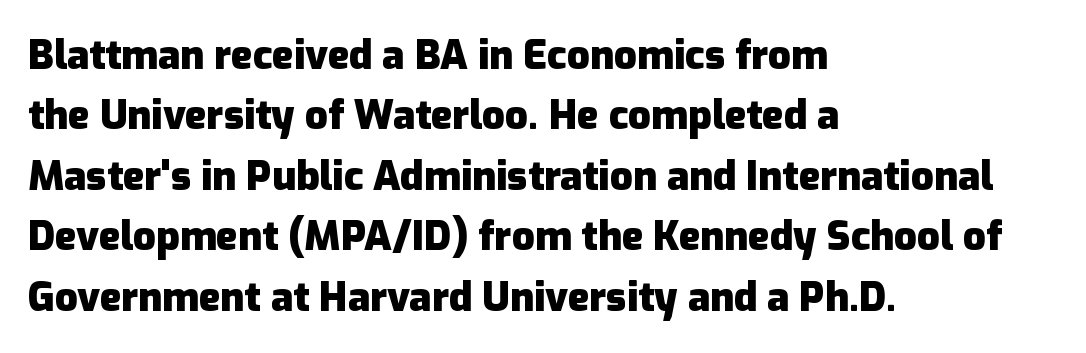
Q: Is the text bold? A: Yes.
Q: Is the text italic (slanted)? A: No, it is upright.
Q: Is the typeface a serif or a sans-serif typeface? A: Sans-serif.
Q: Is the text underlined? A: No.
Q: How is the paragraph aligned? A: Left-aligned.
Q: Is the spacing between letters normal or unusually wide? A: Normal.
Q: Is the spacing between lines tight, normal or loose? A: Normal.
Q: Width (condensed, normal, or wide)? A: Normal.
Q: Stroke contrast? A: Low.
Q: x-height? A: Medium.
Q: Monospaced? A: No.
